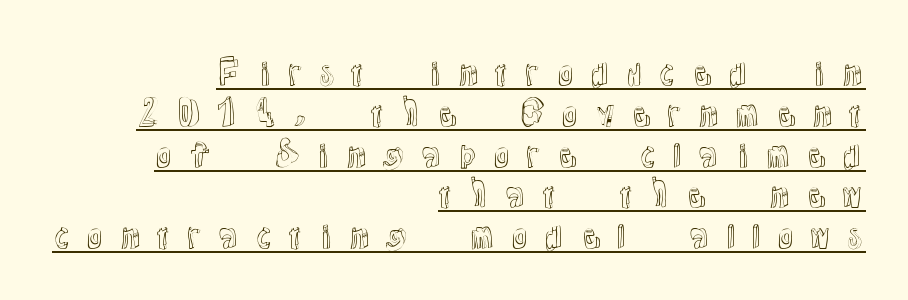
The image shows 34 px text type, upright; set right-aligned, line spacing 1.2x, unusually wide letter spacing (+0.38 em), underlined; a medium x-height.
